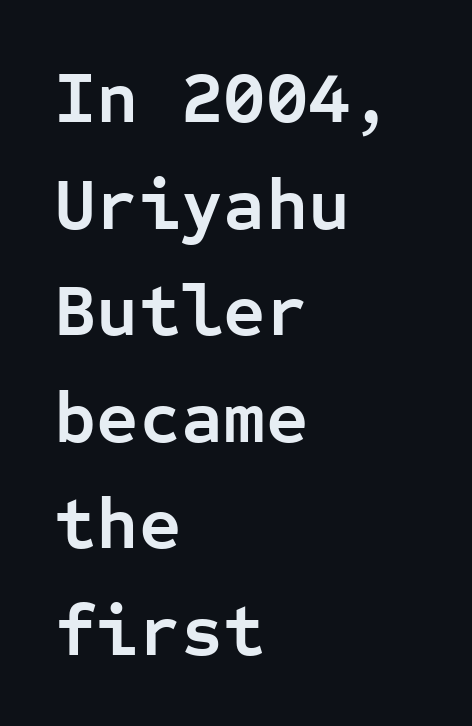
The image shows 73 px semibold sans-serif type, upright, monospaced; set left-aligned, normal line spacing (1.46x), normal letter spacing, not underlined; low stroke contrast and a medium x-height.
